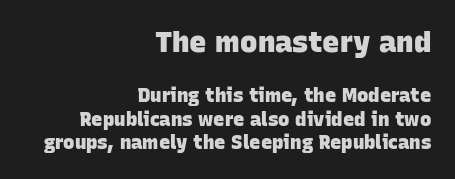
{"serif": "no", "bold": "yes", "weight": "heavy", "width": "normal", "stroke_contrast": "low", "x_height": "large", "monospaced": "no", "underline": "no", "align": "right", "line_spacing_ratio": 1.24, "letter_spacing": "normal", "letter_spacing_em": 0.0, "larger_block": "first", "size_ratio": 1.53, "glyph_px": 29}
